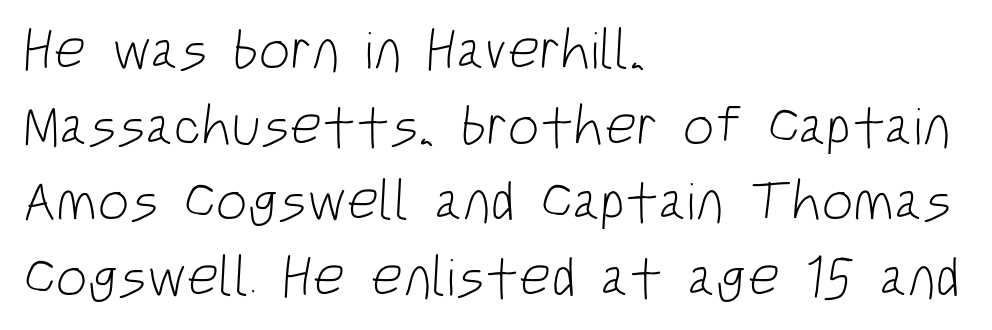
Q: Is the text bold? A: No.
Q: Is the typeface a serif or a sans-serif typeface? A: Sans-serif.
Q: Is the text underlined? A: No.
Q: How is the paragraph aligned? A: Left-aligned.
Q: Is the spacing between letters normal or unusually wide? A: Normal.
Q: Is the spacing between lines tight, normal or loose? A: Normal.
Q: Width (condensed, normal, or wide)? A: Condensed.
Q: Stroke contrast? A: Low.
Q: x-height? A: Large.
Q: Monospaced? A: No.
